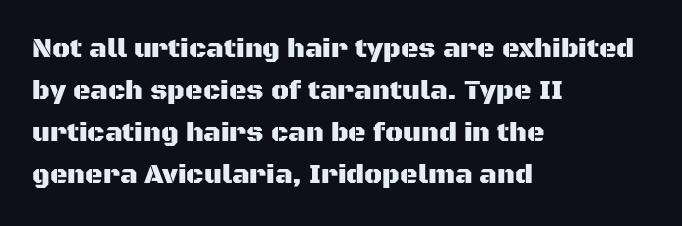
The image shows 27 px text type, upright; set left-aligned, normal line spacing (1.56x), normal letter spacing, not underlined.
